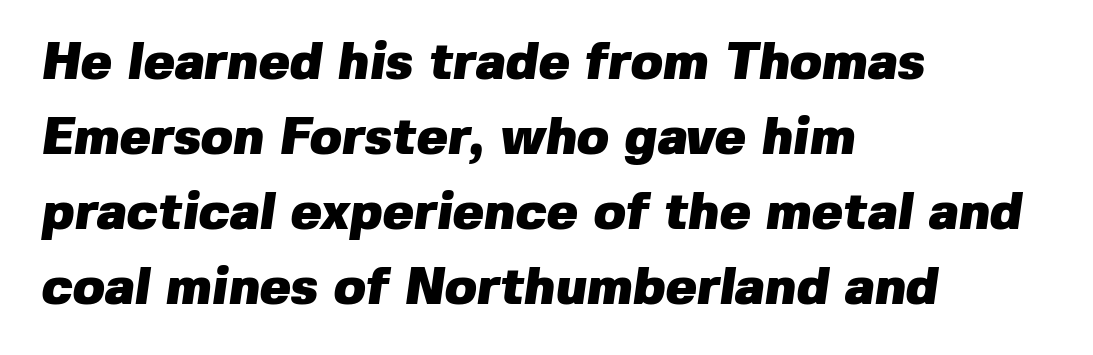
Does the copy run flush right? No — it runs flush left. Compared with typical paragraphs, the rows here are spaced about the same. Note the varied advance widths — an 'i' is clearly narrower than an 'm'. The rendering keeps characters at their native spacing.
